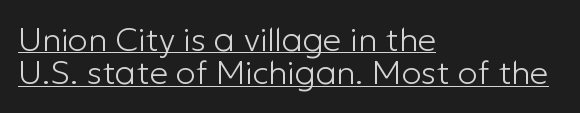
Q: Is the text bold? A: No.
Q: Is the text italic (slanted)? A: No, it is upright.
Q: Is the typeface a serif or a sans-serif typeface? A: Sans-serif.
Q: Is the text underlined? A: Yes.
Q: How is the paragraph aligned? A: Left-aligned.
Q: Is the spacing between letters normal or unusually wide? A: Normal.
Q: Is the spacing between lines tight, normal or loose? A: Tight.
Q: Width (condensed, normal, or wide)? A: Normal.
Q: Stroke contrast? A: Low.
Q: x-height? A: Medium.
Q: Monospaced? A: No.
